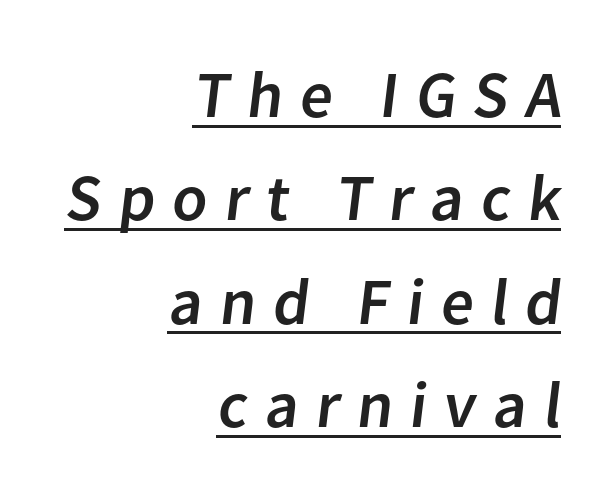
To sum up the face: it is a sans, with no serifs. Regarding leading, the lines here are spaced in the standard way. The paragraph has a hard right edge and a soft left edge. Is there an underline? Yes — a line sits under the letters. Note the varied advance widths — an 'i' is clearly narrower than an 'm'.
